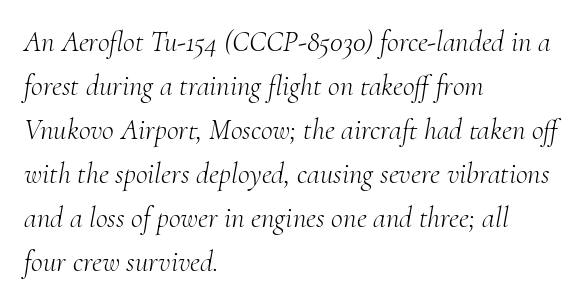
Q: Is the text bold? A: No.
Q: Is the text italic (slanted)? A: Yes, it leans right by about 10 degrees.
Q: Is the typeface a serif or a sans-serif typeface? A: Serif.
Q: Is the text underlined? A: No.
Q: How is the paragraph aligned? A: Left-aligned.
Q: Is the spacing between letters normal or unusually wide? A: Normal.
Q: Is the spacing between lines tight, normal or loose? A: Normal.
Q: Width (condensed, normal, or wide)? A: Normal.
Q: Stroke contrast? A: Medium.
Q: x-height? A: Small.
Q: Monospaced? A: No.
